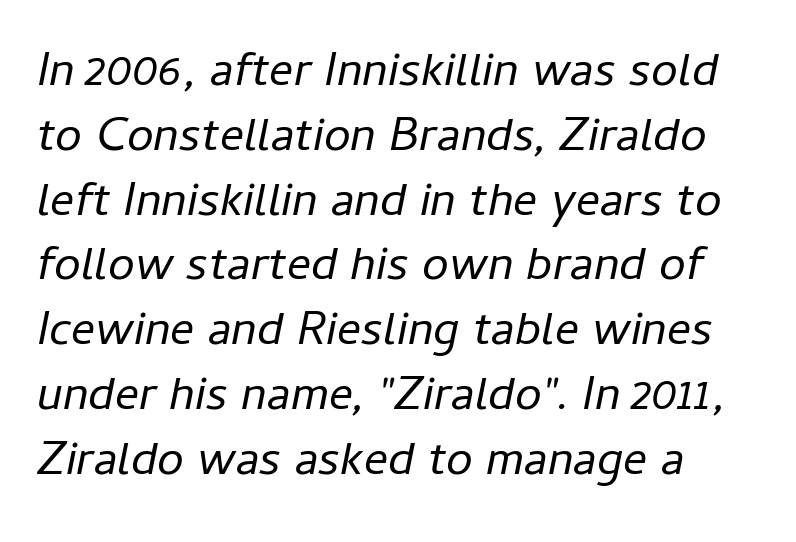
The image shows 48 px regular-weight type, italic (leaning right); set left-aligned, normal line spacing (1.35x), normal letter spacing, not underlined; low stroke contrast and a medium x-height.
